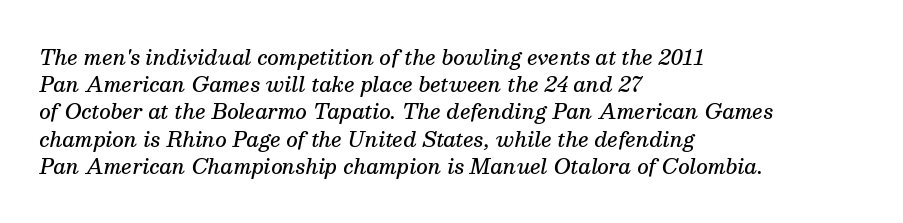
What weight is shown? A semibold, between regular and bold. The leading is moderate, giving the passage an even texture. Horizontal alignment here is leftward, the default for most running prose. Looking at the ascenders, they clearly lean. Descender tails drop into unmarked territory.
